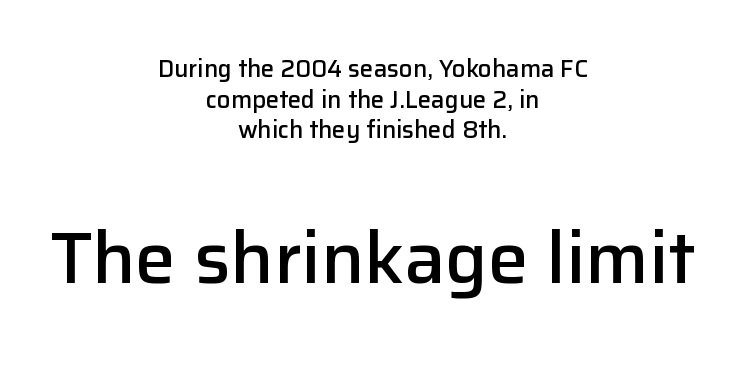
{"serif": "no", "italic": "no", "bold": "semi", "weight": "semibold", "width": "normal", "stroke_contrast": "low", "x_height": "medium", "monospaced": "no", "underline": "no", "align": "center", "line_spacing": "normal", "line_spacing_ratio": 1.28, "letter_spacing": "normal", "letter_spacing_em": 0.0, "larger_block": "second", "size_ratio": 3.04, "glyph_px": 73}
